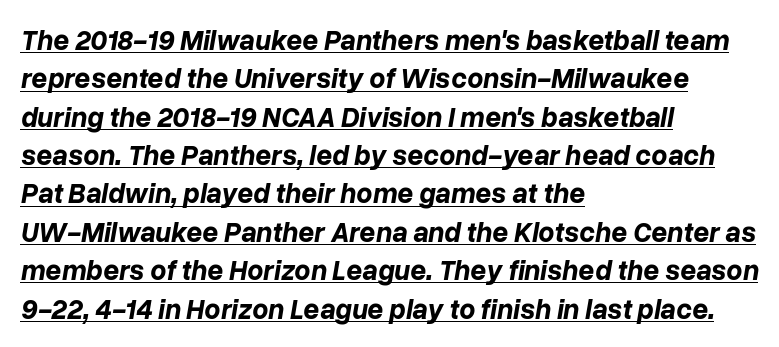
The image shows 28 px bold type, italic (leaning right); set left-aligned, normal line spacing (1.37x), normal letter spacing, underlined; low stroke contrast and a medium x-height.
